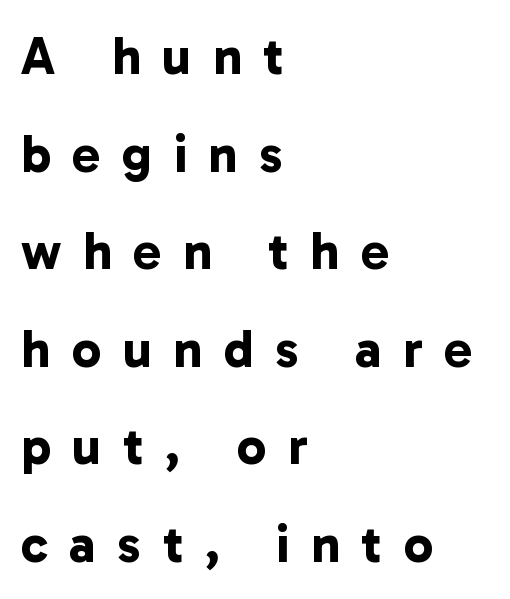
Lines of text with bare space underneath. The line texture is sparse and dotted thanks to wide tracking. Each letter keeps its own natural width here, so spacing adapts to shape. These lines are set flush left with a ragged right edge. In terms of weight, the rendering is a true, heavy bold. The type family on display is of the sans-serif kind.
